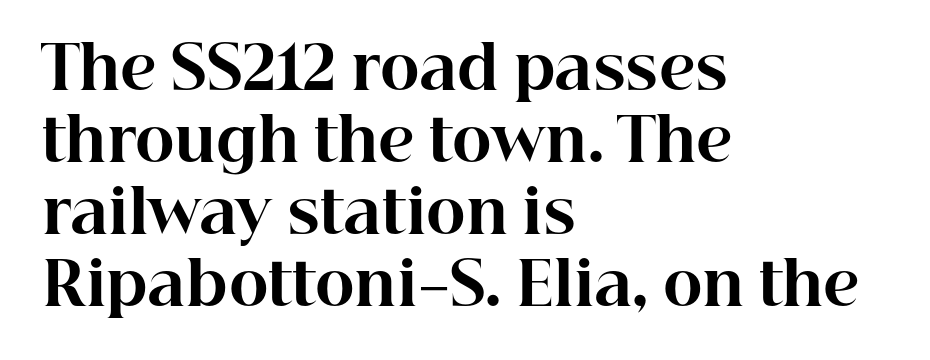
Only glyphs here, with clear space below each row. You can tell from the footed stems that serif type was used. The letters sit at their default tracking, neither squeezed nor spread. Strong, thick strokes mark this as bold type. The type sits square on the baseline with zero lean. You could not count columns in this text — the font is proportionally spaced.
